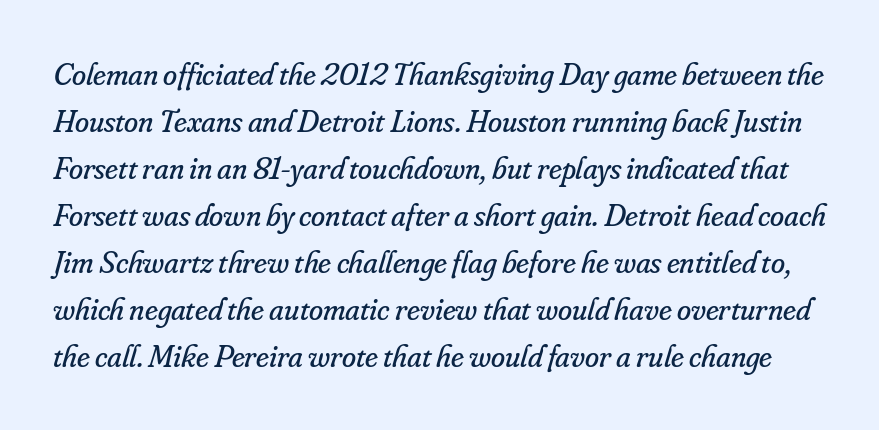
The image shows 32 px regular-weight serif type, italic (leaning right); set normal line spacing (1.47x), normal letter spacing, not underlined; low stroke contrast and a small x-height.
